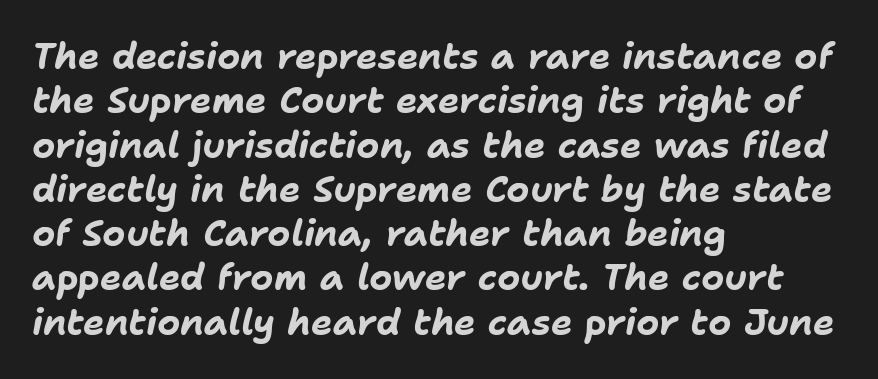
{"italic": "yes", "lean": "right", "slant_degrees": 11, "bold": "yes", "weight": "bold", "width": "normal", "stroke_contrast": "low", "x_height": "medium", "monospaced": "no", "underline": "no", "align": "left", "line_spacing_ratio": 1.23, "letter_spacing": "normal", "letter_spacing_em": 0.0, "glyph_px": 36}
